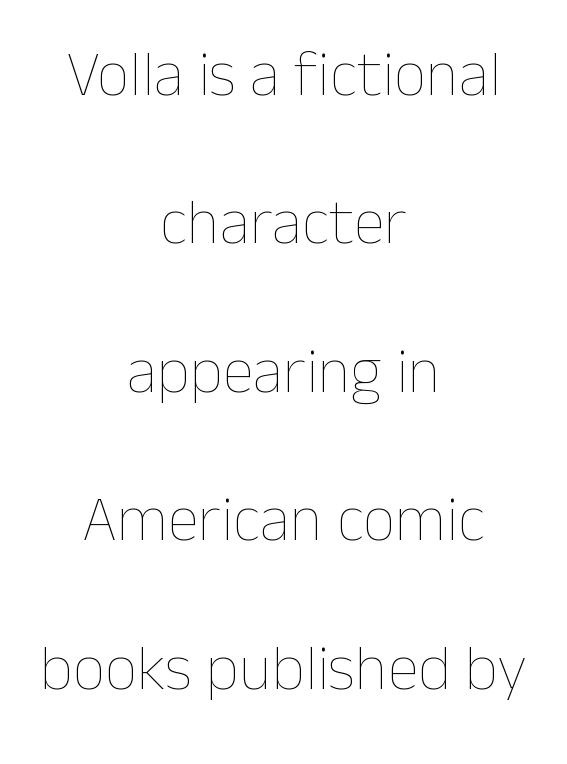
The image shows 64 px thin type, upright; set centered, loose line spacing (2.32x), normal letter spacing, not underlined; low stroke contrast and a medium x-height.
